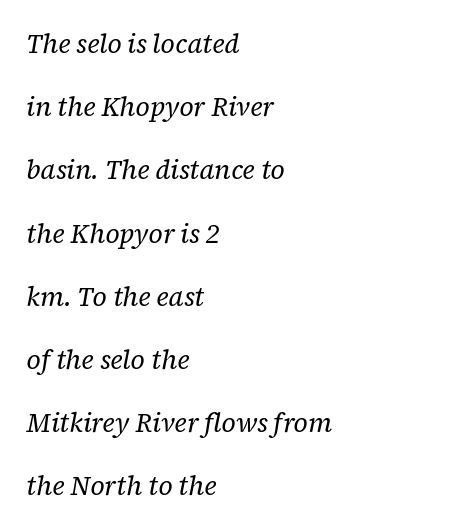
Q: Is the text bold? A: No.
Q: Is the text italic (slanted)? A: Yes, it leans right by about 12 degrees.
Q: Is the text underlined? A: No.
Q: How is the paragraph aligned? A: Left-aligned.
Q: Is the spacing between letters normal or unusually wide? A: Normal.
Q: Is the spacing between lines tight, normal or loose? A: Loose.
